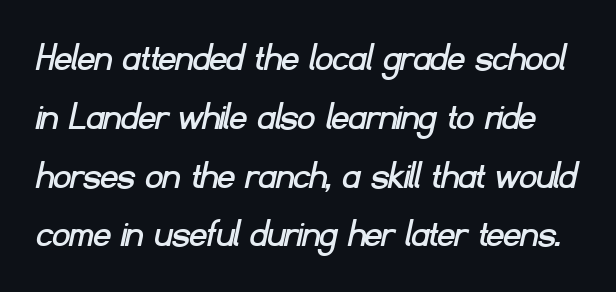
{"serif": "no", "width": "normal", "stroke_contrast": "low", "x_height": "small", "monospaced": "no", "underline": "no", "line_spacing": "normal", "line_spacing_ratio": 1.4, "letter_spacing": "normal", "letter_spacing_em": 0.0, "glyph_px": 42}
